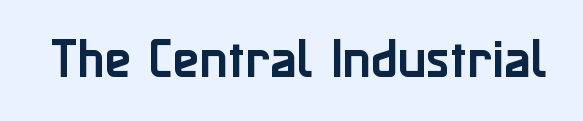
The image shows 44 px sans-serif type, upright; set normal letter spacing, not underlined; low stroke contrast and a medium x-height.
